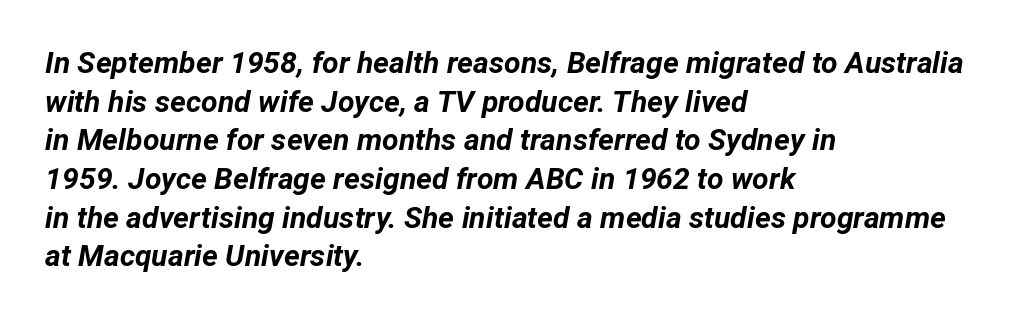
{"italic": "yes", "lean": "right", "slant_degrees": 12, "bold": "yes", "weight": "bold", "width": "normal", "stroke_contrast": "low", "x_height": "medium", "monospaced": "no", "underline": "no", "align": "left", "line_spacing": "normal", "line_spacing_ratio": 1.29, "letter_spacing": "normal", "letter_spacing_em": 0.0, "glyph_px": 30}
